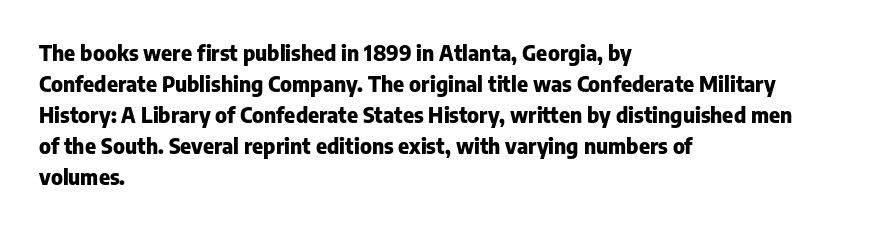
Q: Is the text bold? A: Yes.
Q: Is the text italic (slanted)? A: No, it is upright.
Q: Is the text underlined? A: No.
Q: How is the paragraph aligned? A: Left-aligned.
Q: Is the spacing between letters normal or unusually wide? A: Normal.
Q: Is the spacing between lines tight, normal or loose? A: Normal.
